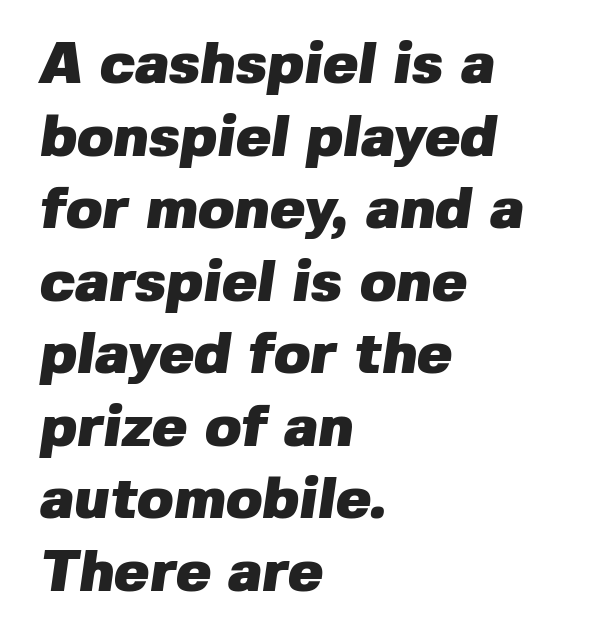
Heft: maximum for text — a bold. You could call the tracking neutral — neither tight nor loose. The glyphs are unaccompanied by any horizontal stroke below them. Layout note: lines flush left. The characters display no serif detailing; their extremities are plain.
